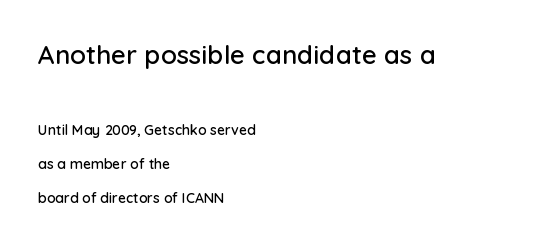
In CSS terms this would be text-align: left. The typography opts for an upright posture over an oblique one. Honestly, the rows look like they've been pulled way apart. Tracking here is standard; glyphs follow each other at the usual distance. Clear beneath every line of the passage. The designer gave the opening block more size than the closing block.
